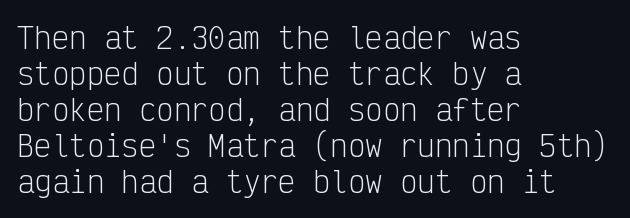
Notice how the stems are strictly vertical — no italics here. Nothing sits at the stroke ends, so this counts as sans-serif. Unbolded letterforms with no extra heft. Bare-footed words on every line.
